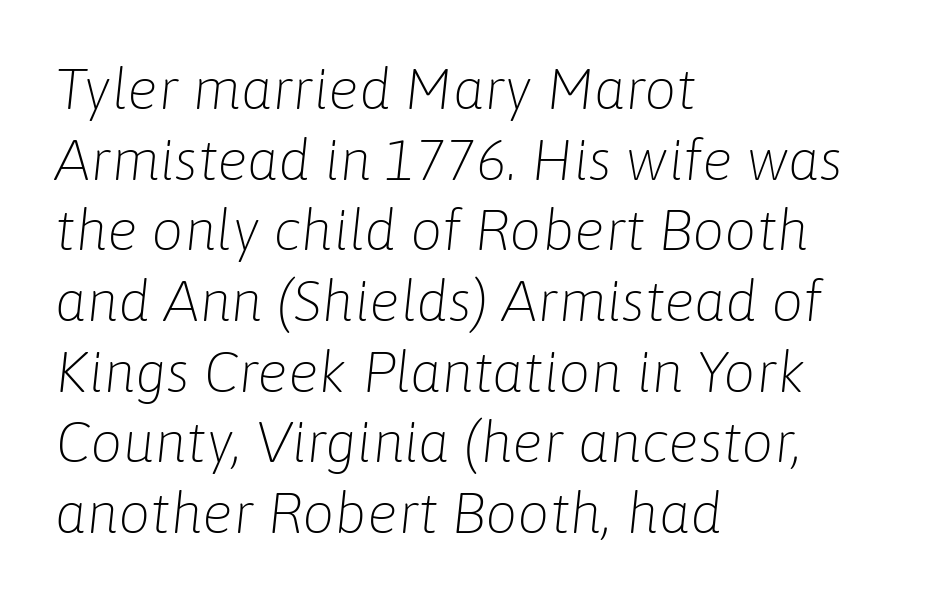
{"italic": "yes", "lean": "right", "slant_degrees": 6, "bold": "no", "weight": "light", "width": "normal", "stroke_contrast": "low", "x_height": "medium", "monospaced": "no", "underline": "no", "align": "left", "line_spacing_ratio": 1.24, "letter_spacing": "normal", "letter_spacing_em": 0.0, "glyph_px": 57}
